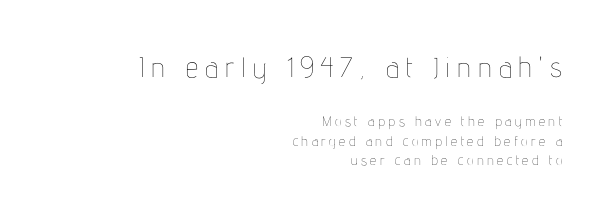
Q: Is the text bold? A: No.
Q: Is the text italic (slanted)? A: No, it is upright.
Q: Is the text underlined? A: No.
Q: How is the paragraph aligned? A: Right-aligned.
Q: Is the spacing between letters normal or unusually wide? A: Unusually wide.
Q: Is the spacing between lines tight, normal or loose? A: Normal.
Q: Which block of text is set in a larger size, the first (top) or the second (bottom)? A: The first (top) one.
Q: Width (condensed, normal, or wide)? A: Condensed.
Q: Stroke contrast? A: Low.
Q: x-height? A: Medium.
Q: Monospaced? A: No.
